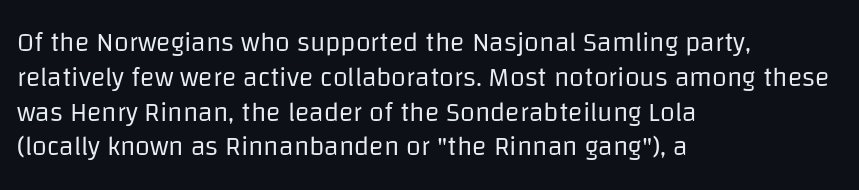
Q: Is the text bold? A: No.
Q: Is the text italic (slanted)? A: No, it is upright.
Q: Is the text underlined? A: No.
Q: How is the paragraph aligned? A: Left-aligned.
Q: Is the spacing between letters normal or unusually wide? A: Normal.
Q: Is the spacing between lines tight, normal or loose? A: Normal.
